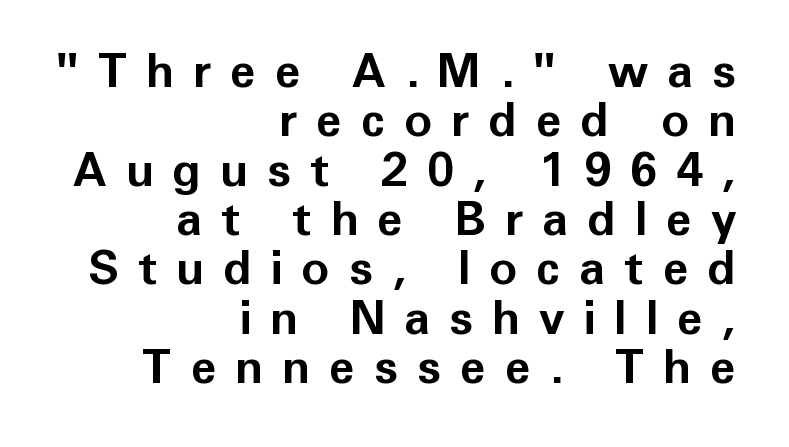
Q: Is the text bold? A: Yes.
Q: Is the text italic (slanted)? A: No, it is upright.
Q: Is the typeface a serif or a sans-serif typeface? A: Sans-serif.
Q: Is the text underlined? A: No.
Q: How is the paragraph aligned? A: Right-aligned.
Q: Is the spacing between letters normal or unusually wide? A: Unusually wide.
Q: Is the spacing between lines tight, normal or loose? A: Tight.
Q: Width (condensed, normal, or wide)? A: Normal.
Q: Stroke contrast? A: Low.
Q: x-height? A: Medium.
Q: Monospaced? A: No.
